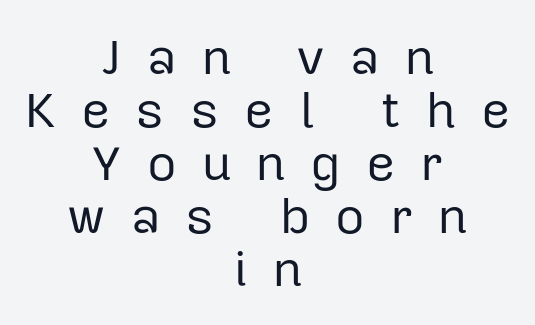
Q: Is the text bold? A: No.
Q: Is the text italic (slanted)? A: No, it is upright.
Q: Is the typeface a serif or a sans-serif typeface? A: Sans-serif.
Q: Is the text underlined? A: No.
Q: How is the paragraph aligned? A: Centered.
Q: Is the spacing between letters normal or unusually wide? A: Unusually wide.
Q: Is the spacing between lines tight, normal or loose? A: Tight.
Q: Width (condensed, normal, or wide)? A: Normal.
Q: Stroke contrast? A: Low.
Q: x-height? A: Medium.
Q: Monospaced? A: No.
